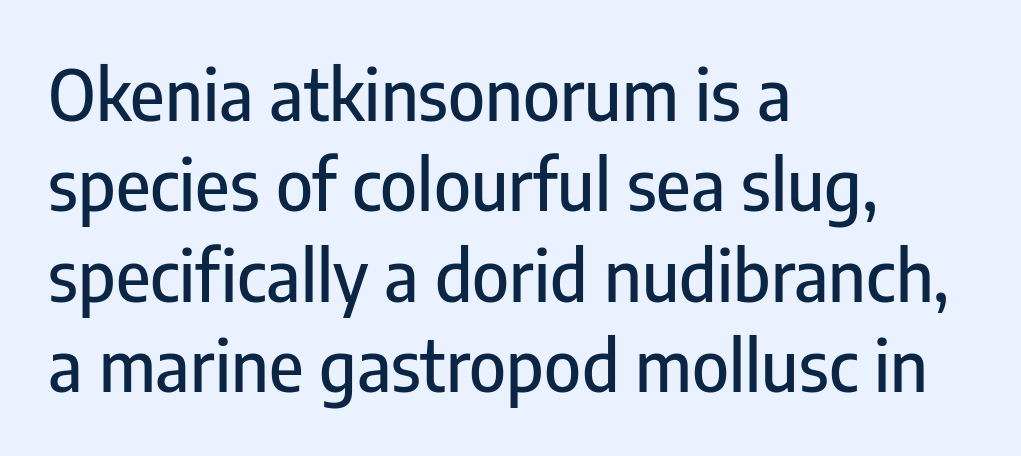
{"serif": "no", "italic": "no", "width": "condensed", "stroke_contrast": "low", "x_height": "medium", "monospaced": "no", "underline": "no", "align": "left", "line_spacing": "normal", "line_spacing_ratio": 1.29, "letter_spacing": "normal", "letter_spacing_em": 0.0, "glyph_px": 70}
